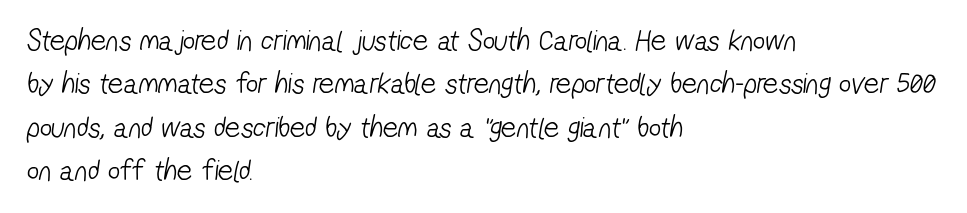
All the whitespace from short lines collects on the right. Between one letter and the next there's only the usual sliver of space. Interline gaps are of average width in this sample. No chunkiness to these letters — they're not bold. Is this a sans? Yes — the strokes have no serifs. No word sits above an underline.
